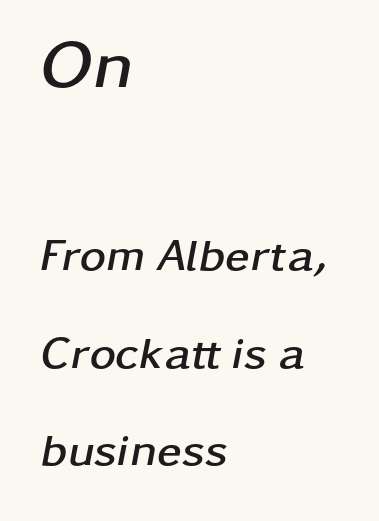
Q: Is the text bold? A: Yes.
Q: Is the text italic (slanted)? A: Yes, it leans right by about 11 degrees.
Q: Is the text underlined? A: No.
Q: How is the paragraph aligned? A: Left-aligned.
Q: Is the spacing between letters normal or unusually wide? A: Normal.
Q: Is the spacing between lines tight, normal or loose? A: Loose.
Q: Which block of text is set in a larger size, the first (top) or the second (bottom)? A: The first (top) one.
Q: Width (condensed, normal, or wide)? A: Wide.
Q: Stroke contrast? A: Low.
Q: x-height? A: Medium.
Q: Monospaced? A: No.
